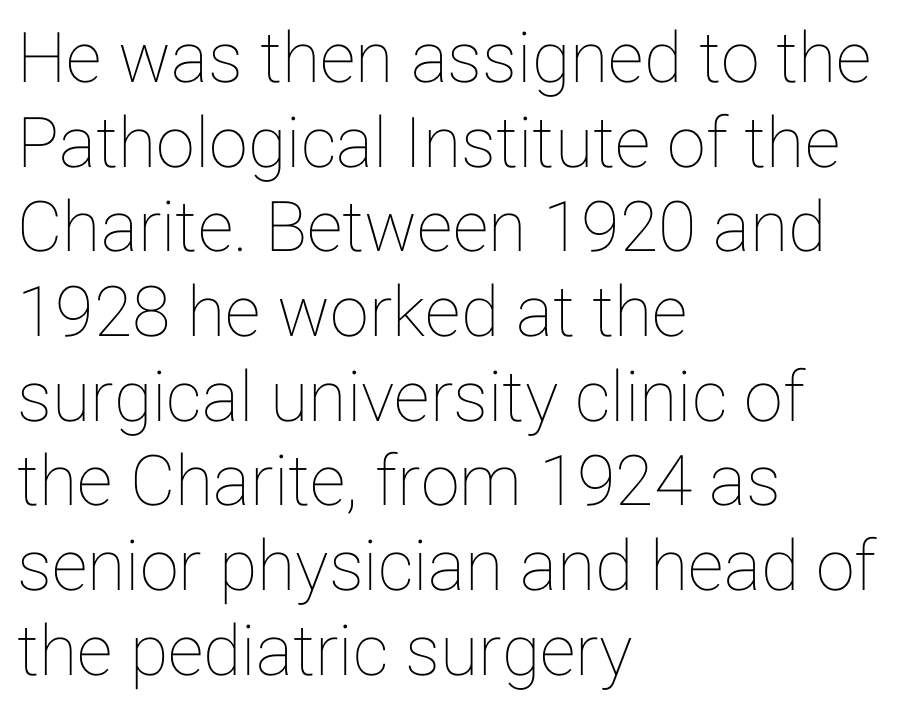
Q: Is the text italic (slanted)? A: No, it is upright.
Q: Is the text underlined? A: No.
Q: How is the paragraph aligned? A: Left-aligned.
Q: Is the spacing between letters normal or unusually wide? A: Normal.
Q: Width (condensed, normal, or wide)? A: Normal.
Q: Stroke contrast? A: Low.
Q: x-height? A: Medium.
Q: Monospaced? A: No.
